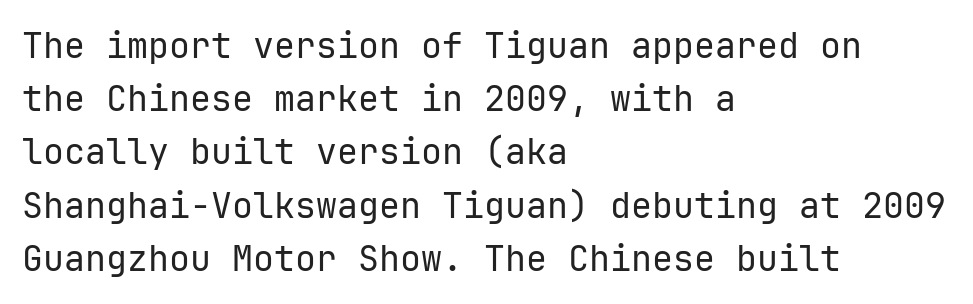
The lines are quadded left. Fixed-width glyphs throughout — classic coding-font behaviour. A bare baseline throughout the passage. Unbolded letterforms with no extra heft.
